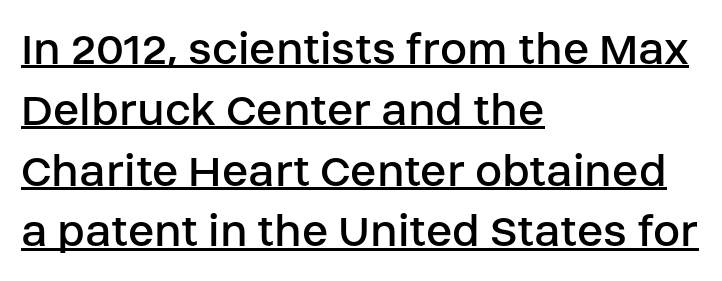
Q: Is the text bold? A: No.
Q: Is the text italic (slanted)? A: No, it is upright.
Q: Is the typeface a serif or a sans-serif typeface? A: Sans-serif.
Q: Is the text underlined? A: Yes.
Q: How is the paragraph aligned? A: Left-aligned.
Q: Is the spacing between letters normal or unusually wide? A: Normal.
Q: Width (condensed, normal, or wide)? A: Normal.
Q: Stroke contrast? A: Low.
Q: x-height? A: Large.
Q: Monospaced? A: No.
